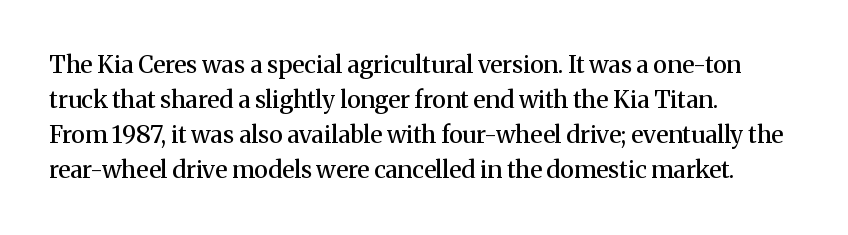
The image shows 24 px text type, upright; set left-aligned, normal line spacing (1.46x), normal letter spacing, not underlined.
